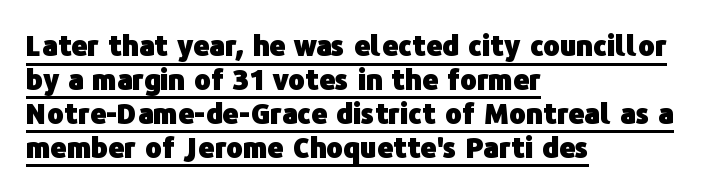
Q: Is the text bold? A: Yes.
Q: Is the text italic (slanted)? A: No, it is upright.
Q: Is the typeface a serif or a sans-serif typeface? A: Sans-serif.
Q: Is the text underlined? A: Yes.
Q: How is the paragraph aligned? A: Left-aligned.
Q: Is the spacing between letters normal or unusually wide? A: Normal.
Q: Width (condensed, normal, or wide)? A: Normal.
Q: Stroke contrast? A: Low.
Q: x-height? A: Medium.
Q: Monospaced? A: No.
